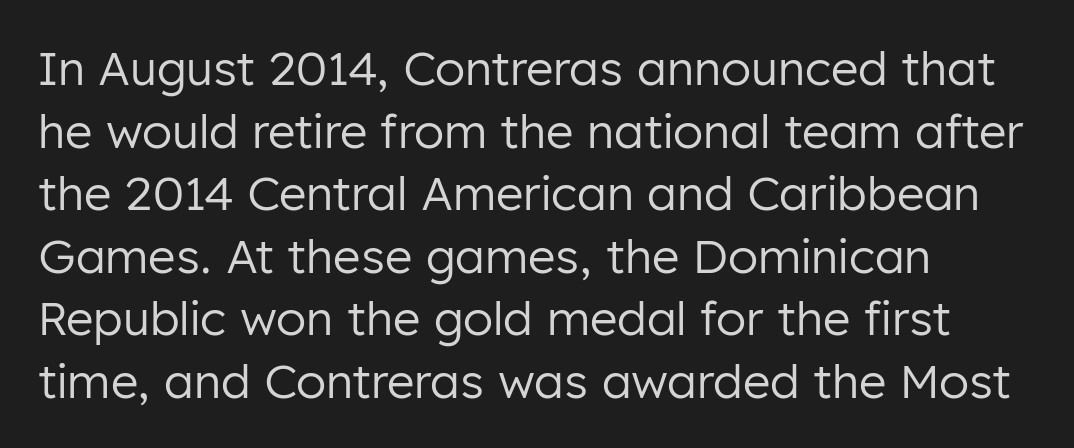
Q: Is the text bold? A: No.
Q: Is the text italic (slanted)? A: No, it is upright.
Q: Is the typeface a serif or a sans-serif typeface? A: Sans-serif.
Q: Is the text underlined? A: No.
Q: How is the paragraph aligned? A: Left-aligned.
Q: Is the spacing between letters normal or unusually wide? A: Normal.
Q: Is the spacing between lines tight, normal or loose? A: Normal.
Q: Width (condensed, normal, or wide)? A: Normal.
Q: Stroke contrast? A: Low.
Q: x-height? A: Medium.
Q: Monospaced? A: No.
